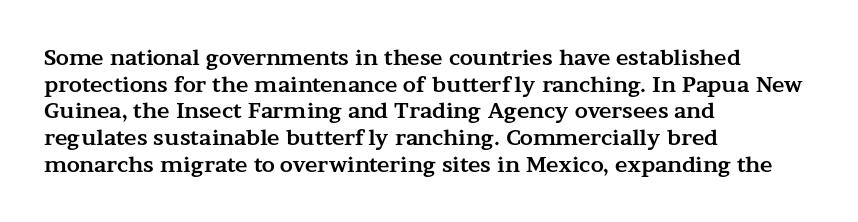
The image shows 21 px bold type, upright; set left-aligned, normal line spacing (1.27x), normal letter spacing, not underlined.
